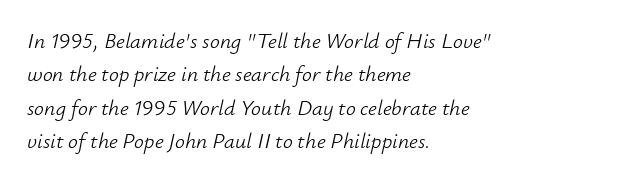
Observe the lean: these are italic letterforms. Stroke thickness stays within the range of a standard reading face or lighter. Horizontal alignment here is leftward, the default for most running prose. Default kerning and tracking; the words read as compact shapes. The gap between lines stays unmarked. The rendering uses a moderate line-height, typical for paragraphs.
